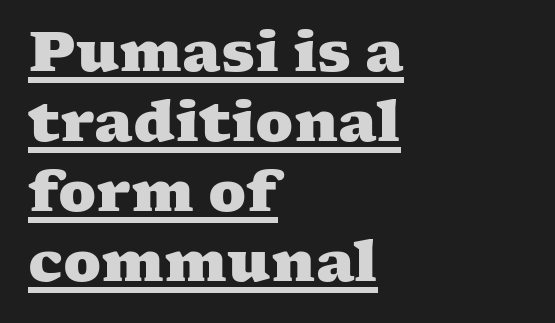
{"serif": "yes", "bold": "yes", "weight": "heavy", "width": "wide", "stroke_contrast": "medium", "x_height": "medium", "monospaced": "no", "underline": "yes", "align": "left", "line_spacing": "normal", "line_spacing_ratio": 1.25, "letter_spacing": "normal", "letter_spacing_em": 0.0, "glyph_px": 56}
